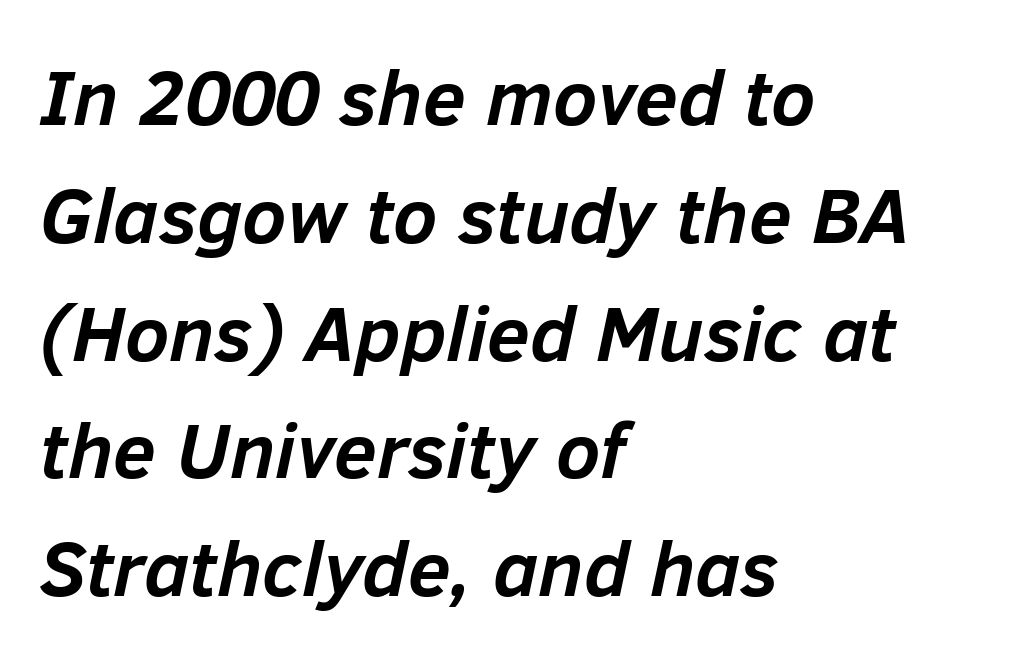
The horizontal fit of the characters is conventional and even. The glyphs have the mass of a bold cut. This sample has the flowing, uneven cadence of proportional lettering. Compared with a centered layout, this one pins lines to the left instead. Leading: standard.
